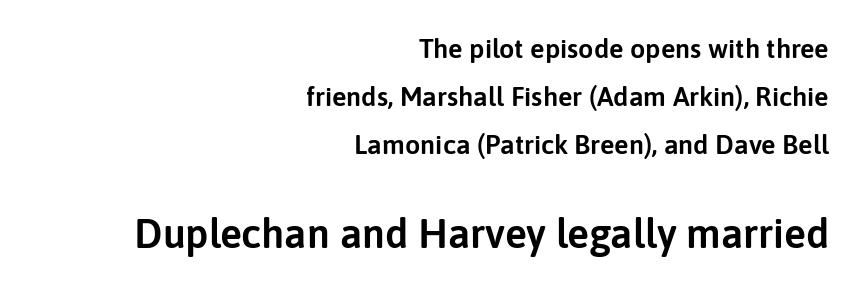
Spacing verdict: proportional, widths tailored to each character. The face used here is a sans, in the tradition of grotesques and geometrics. If you drew a line through each stem, it would be perfectly vertical. Words appear dense and cohesive because spacing is normal. The second block has been scaled up relative to the first. Teacher's note: observe the even right margin — that is flush-right alignment.
